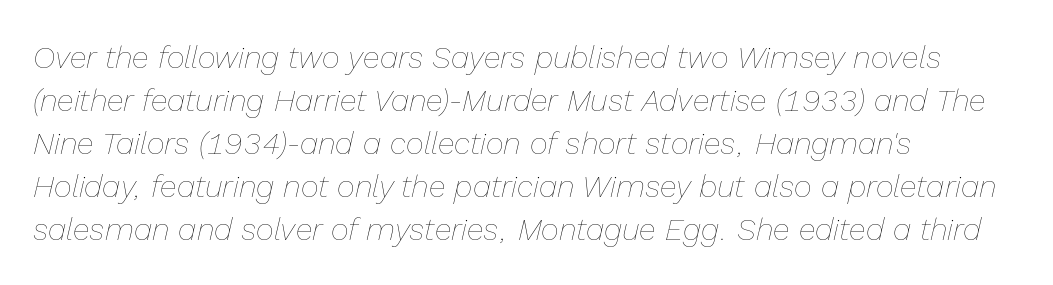
{"italic": "yes", "lean": "right", "slant_degrees": 13, "bold": "no", "weight": "thin", "width": "normal", "stroke_contrast": "low", "x_height": "medium", "monospaced": "no", "underline": "no", "align": "left", "line_spacing": "normal", "line_spacing_ratio": 1.39, "letter_spacing": "normal", "letter_spacing_em": 0.0, "glyph_px": 31}
